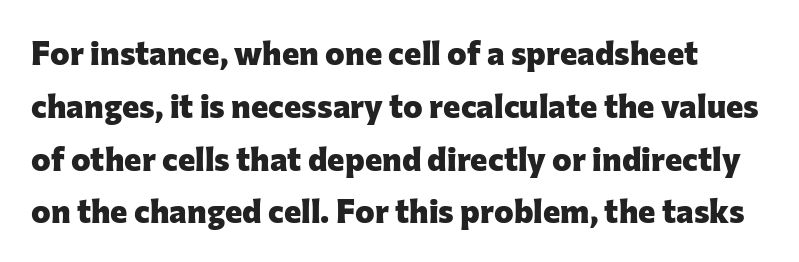
The image shows 33 px heavy sans-serif type, upright; set normal line spacing (1.6x), normal letter spacing, not underlined; low stroke contrast and a medium x-height.
